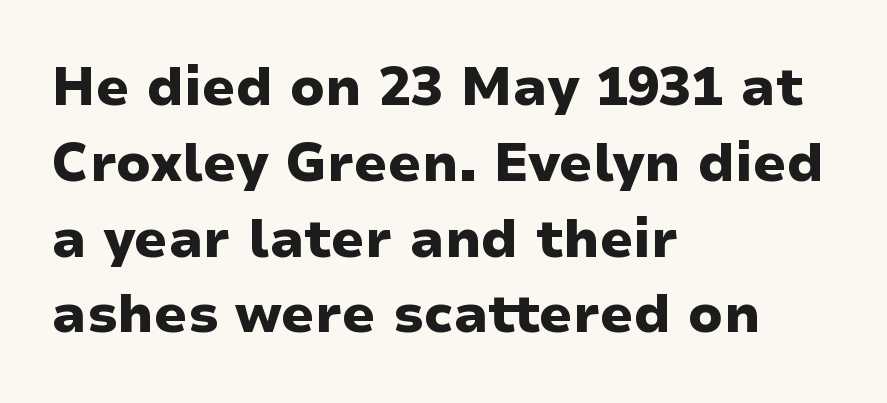
Q: Is the text bold? A: Yes.
Q: Is the text italic (slanted)? A: No, it is upright.
Q: Is the typeface a serif or a sans-serif typeface? A: Sans-serif.
Q: Is the text underlined? A: No.
Q: How is the paragraph aligned? A: Left-aligned.
Q: Is the spacing between letters normal or unusually wide? A: Normal.
Q: Is the spacing between lines tight, normal or loose? A: Normal.
Q: Width (condensed, normal, or wide)? A: Wide.
Q: Stroke contrast? A: Low.
Q: x-height? A: Medium.
Q: Monospaced? A: No.
